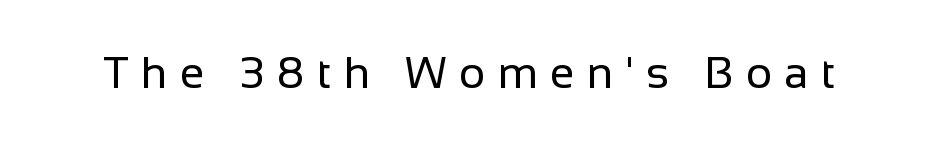
The image shows 45 px regular-weight sans-serif type, upright; set unusually wide letter spacing (+0.27 em), not underlined; low stroke contrast and a medium x-height.
